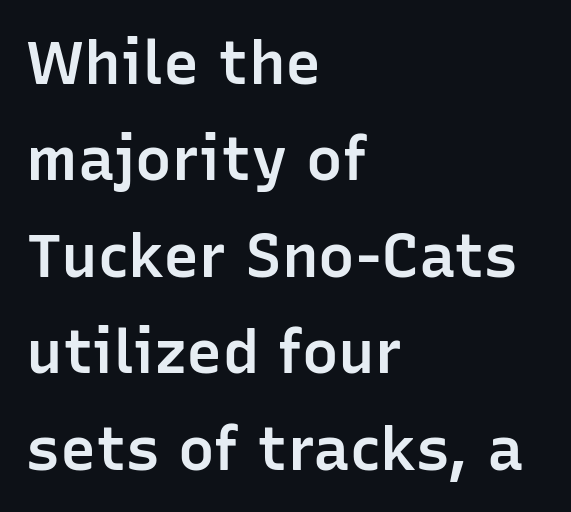
The glyphs are unaccompanied by any horizontal stroke below them. Proportional: the letters do not fall into vertical columns. The face used here is rendered with its standard letterfit. These lines stack with their left ends in a neat column.
